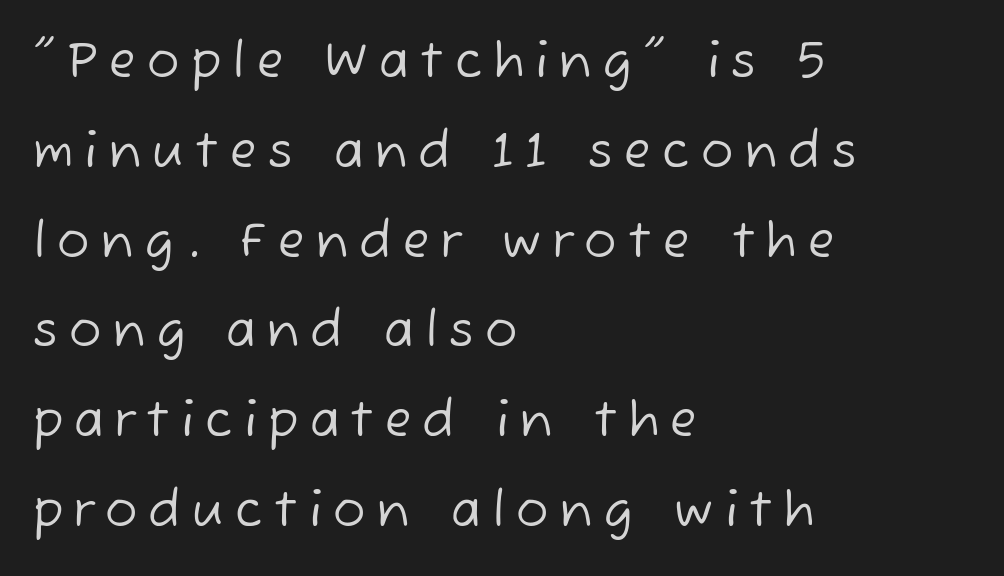
{"serif": "no", "bold": "no", "weight": "regular", "width": "normal", "stroke_contrast": "low", "x_height": "medium", "monospaced": "no", "underline": "no", "align": "left", "line_spacing_ratio": 1.87, "letter_spacing": "wide", "letter_spacing_em": 0.24, "glyph_px": 48}
